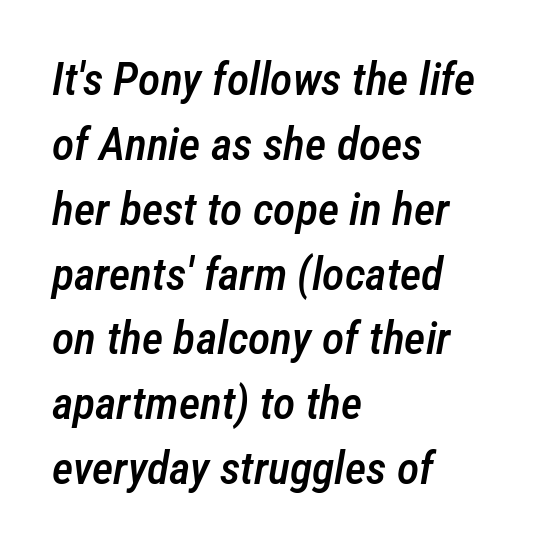
The image shows 46 px semibold, condensed type, italic (leaning right); set left-aligned, normal line spacing (1.41x), normal letter spacing, not underlined; low stroke contrast and a medium x-height.
